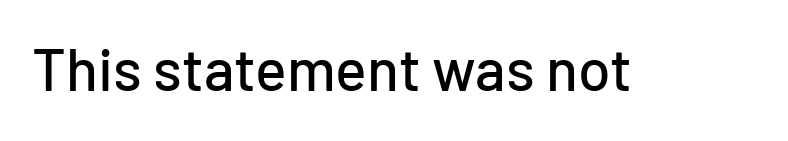
The horizontal fit of the characters is conventional and even. The face used here is proportionally spaced, like ordinary book or web type. To sum up the face: it is a sans, with no serifs. This is roman type, the default non-slanted kind. The area under the type is left untouched.
